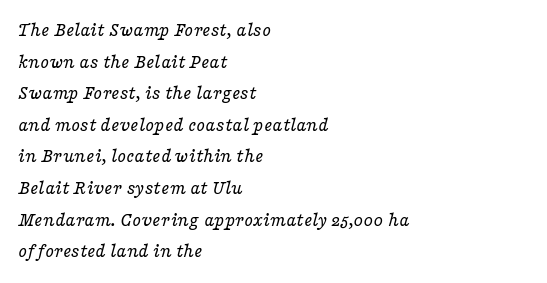
Q: Is the text bold? A: No.
Q: Is the text italic (slanted)? A: Yes, it leans right by about 16 degrees.
Q: Is the text underlined? A: No.
Q: How is the paragraph aligned? A: Left-aligned.
Q: Is the spacing between letters normal or unusually wide? A: Normal.
Q: Is the spacing between lines tight, normal or loose? A: Normal.
